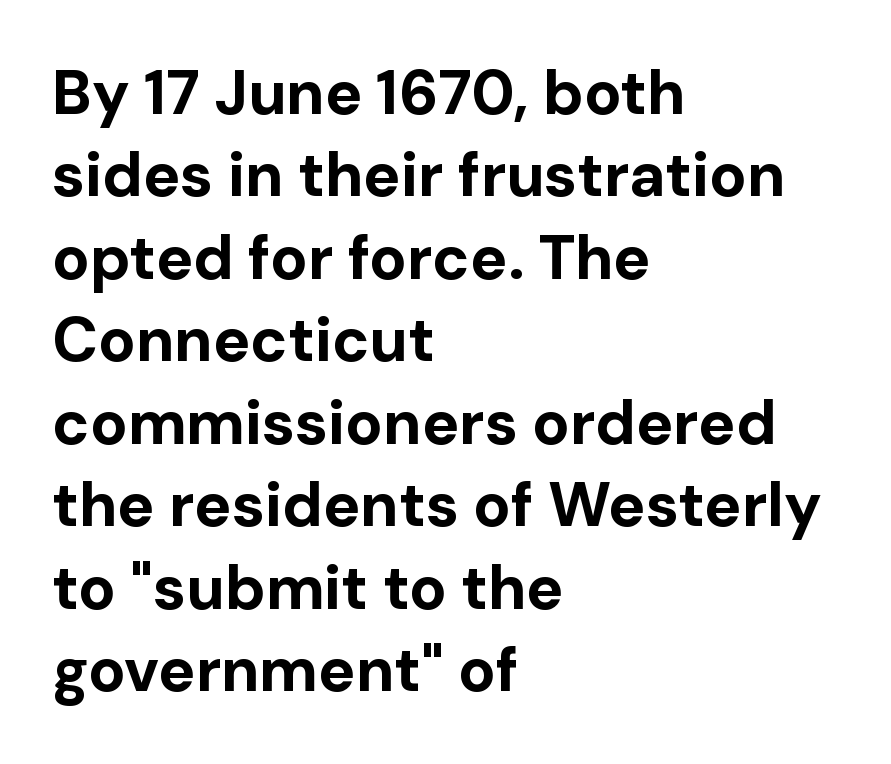
The typeface chosen for these lines omits serifs. The sample has been set heavy, in full bold. Spacing between characters is what you'd get straight out of the box. Upright lettering throughout. Descenders hang freely into open space.
